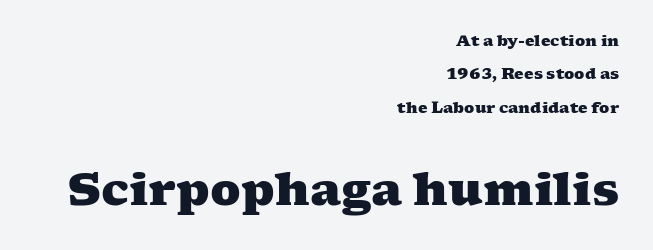
{"serif": "yes", "bold": "yes", "weight": "heavy", "width": "wide", "stroke_contrast": "medium", "x_height": "medium", "monospaced": "no", "underline": "no", "align": "right", "line_spacing": "loose", "line_spacing_ratio": 2.22, "letter_spacing": "normal", "letter_spacing_em": 0.0, "larger_block": "second", "size_ratio": 3.0, "glyph_px": 45}
